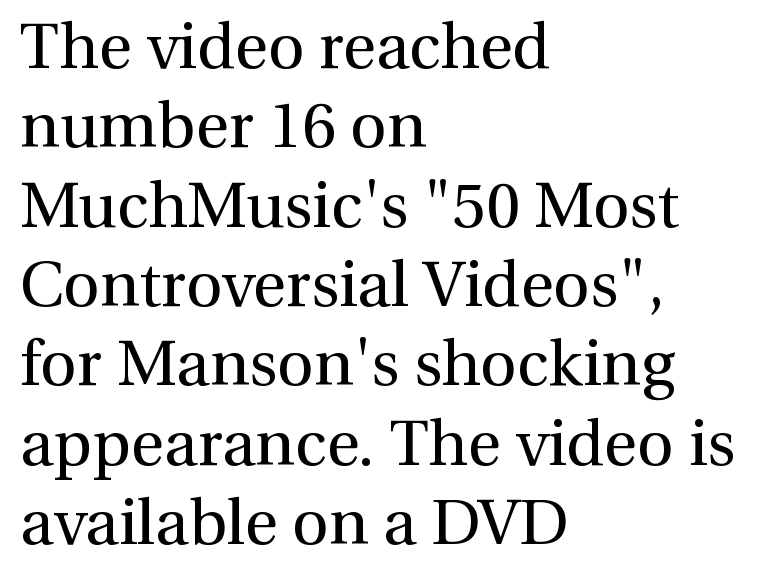
{"serif": "yes", "italic": "no", "bold": "no", "weight": "regular", "width": "normal", "stroke_contrast": "medium", "x_height": "medium", "monospaced": "no", "underline": "no", "align": "left", "line_spacing_ratio": 1.24, "letter_spacing": "normal", "letter_spacing_em": 0.0, "glyph_px": 64}
